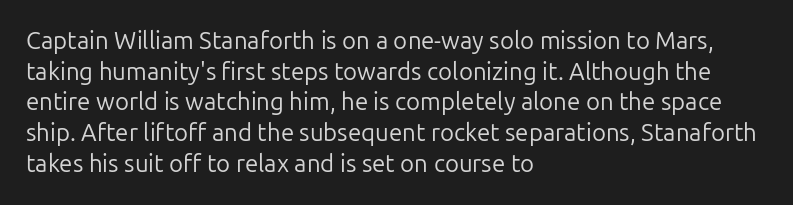
The image shows 24 px text type, upright; set left-aligned, normal line spacing (1.28x), normal letter spacing, not underlined.
